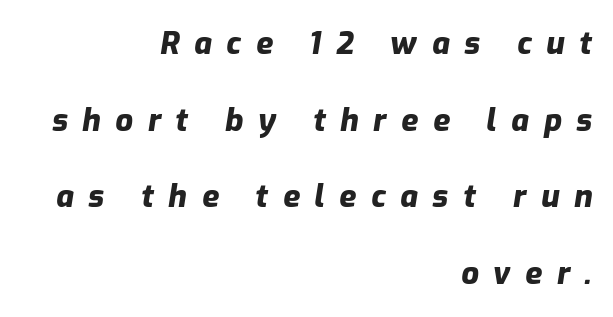
Q: Is the text bold? A: Yes.
Q: Is the text italic (slanted)? A: Yes, it leans right by about 9 degrees.
Q: Is the text underlined? A: No.
Q: How is the paragraph aligned? A: Right-aligned.
Q: Is the spacing between letters normal or unusually wide? A: Unusually wide.
Q: Is the spacing between lines tight, normal or loose? A: Loose.
Q: Width (condensed, normal, or wide)? A: Normal.
Q: Stroke contrast? A: Low.
Q: x-height? A: Medium.
Q: Monospaced? A: No.
